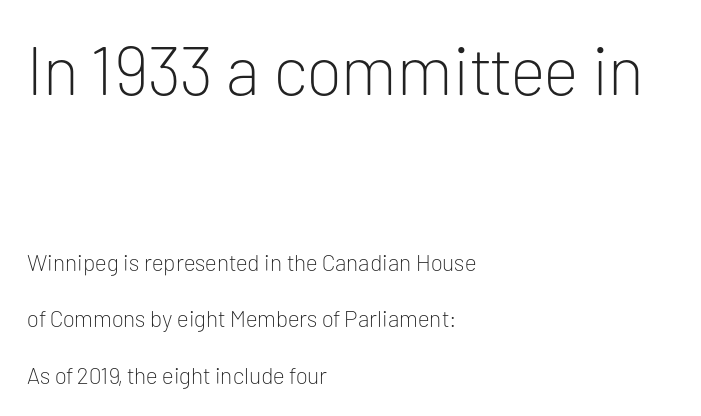
{"serif": "no", "italic": "no", "bold": "no", "weight": "light", "width": "normal", "stroke_contrast": "low", "x_height": "medium", "monospaced": "no", "underline": "no", "align": "left", "line_spacing": "loose", "line_spacing_ratio": 2.45, "letter_spacing": "normal", "letter_spacing_em": 0.0, "larger_block": "first", "size_ratio": 2.96, "glyph_px": 68}
